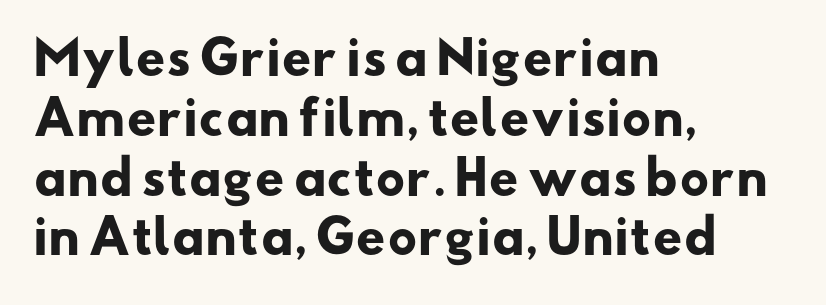
{"serif": "no", "bold": "yes", "weight": "heavy", "width": "wide", "stroke_contrast": "low", "x_height": "small", "monospaced": "no", "underline": "no", "align": "left", "line_spacing": "normal", "line_spacing_ratio": 1.3, "letter_spacing": "normal", "letter_spacing_em": 0.0, "glyph_px": 46}
